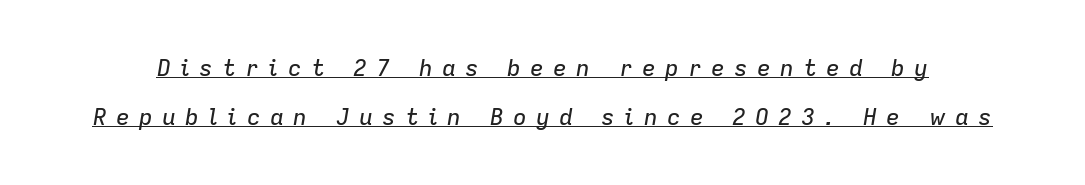
Q: Is the text italic (slanted)? A: Yes, it leans right by about 9 degrees.
Q: Is the text underlined? A: Yes.
Q: Is the spacing between letters normal or unusually wide? A: Unusually wide.
Q: Is the spacing between lines tight, normal or loose? A: Loose.
